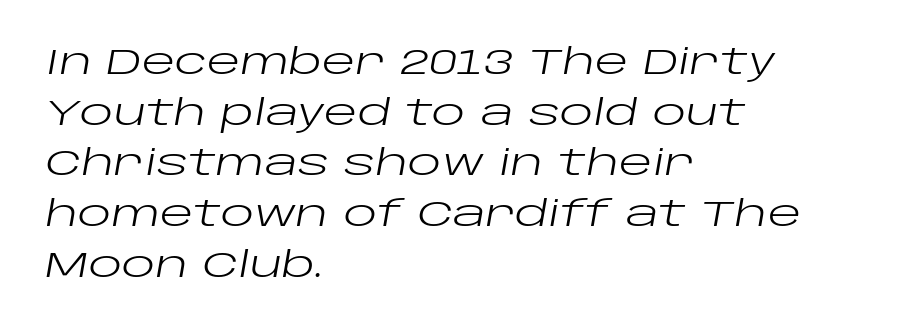
The image shows 35 px regular-weight, wide type, italic (leaning right); set left-aligned, normal line spacing (1.45x), normal letter spacing, not underlined; low stroke contrast and a large x-height.
